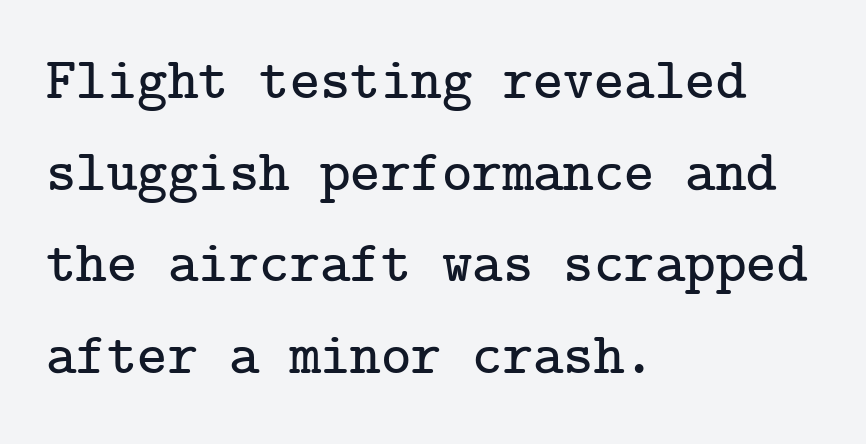
{"serif": "yes", "italic": "no", "width": "normal", "stroke_contrast": "low", "x_height": "medium", "underline": "no", "align": "left", "line_spacing": "normal", "line_spacing_ratio": 1.58, "letter_spacing": "normal", "letter_spacing_em": 0.0, "glyph_px": 58}
